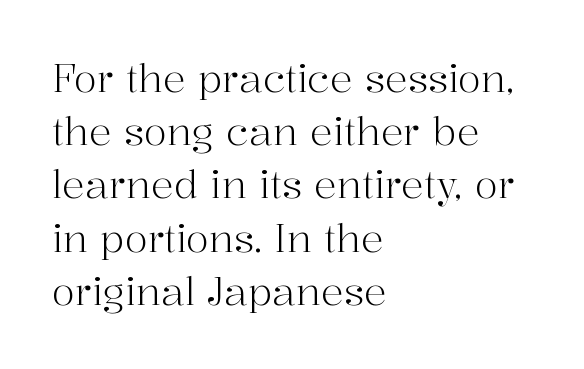
Weight class: somewhere from thin through regular. You could not count columns in this text — the font is proportionally spaced. Each line starts at the same left margin while the right side varies. The vertical gap from one line to the next is medium.
